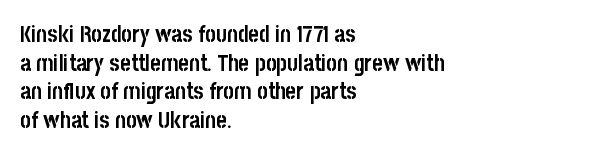
Every character sits straight up, as roman type does. Stroke thickness is high; the sample reads as a true bold. Inter-character spacing is left at the font's built-in metrics. Casual observation: everything's shoved over to the left. The specimen omits any rule beneath the text block's lines.
